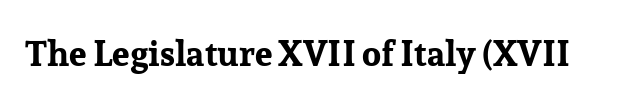
Q: Is the text bold? A: Yes.
Q: Is the text italic (slanted)? A: No, it is upright.
Q: Is the typeface a serif or a sans-serif typeface? A: Serif.
Q: Is the text underlined? A: No.
Q: Is the spacing between letters normal or unusually wide? A: Normal.
Q: Width (condensed, normal, or wide)? A: Normal.
Q: Stroke contrast? A: Low.
Q: x-height? A: Medium.
Q: Monospaced? A: No.
